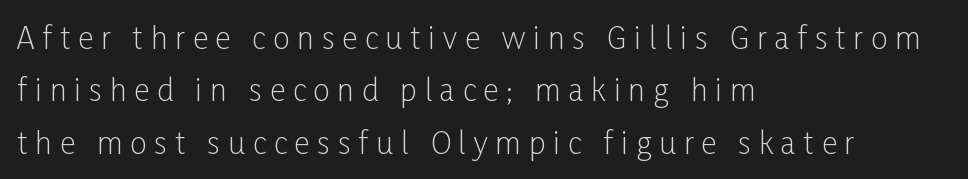
Q: Is the text bold? A: No.
Q: Is the text italic (slanted)? A: No, it is upright.
Q: Is the typeface a serif or a sans-serif typeface? A: Sans-serif.
Q: Is the text underlined? A: No.
Q: How is the paragraph aligned? A: Left-aligned.
Q: Is the spacing between letters normal or unusually wide? A: Unusually wide.
Q: Width (condensed, normal, or wide)? A: Condensed.
Q: Stroke contrast? A: Low.
Q: x-height? A: Medium.
Q: Monospaced? A: No.
